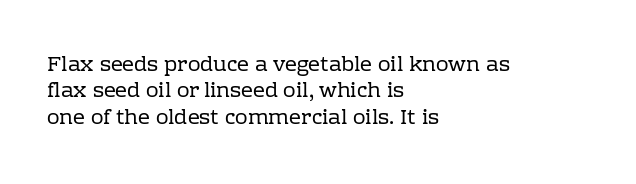
The rendering uses a moderate line-height, typical for paragraphs. Only glyphs here, with clear space below each row. The passage is arranged the way most books set body copy — flush left. Spacing between characters is what you'd get straight out of the box.
